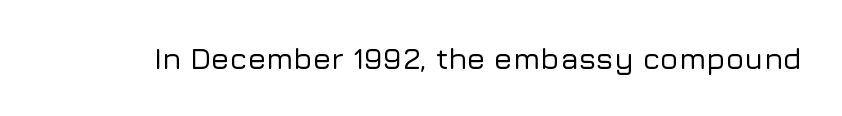
{"serif": "no", "italic": "no", "width": "normal", "stroke_contrast": "low", "x_height": "medium", "monospaced": "no", "underline": "no", "letter_spacing": "normal", "letter_spacing_em": 0.0, "glyph_px": 30}
